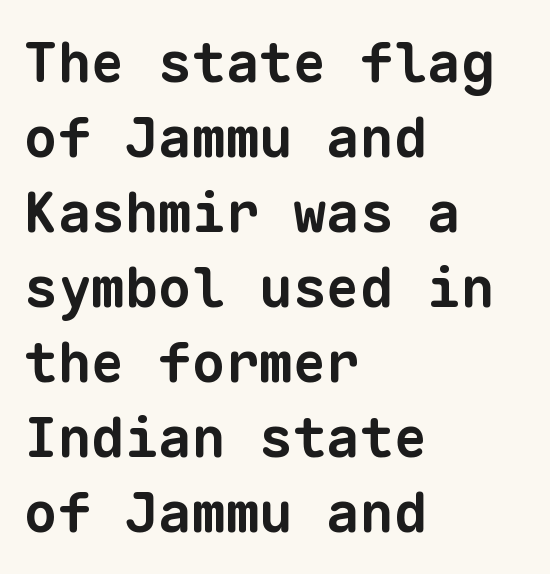
Q: Is the text bold? A: Yes.
Q: Is the typeface a serif or a sans-serif typeface? A: Sans-serif.
Q: Is the text underlined? A: No.
Q: How is the paragraph aligned? A: Left-aligned.
Q: Is the spacing between letters normal or unusually wide? A: Normal.
Q: Is the spacing between lines tight, normal or loose? A: Normal.
Q: Width (condensed, normal, or wide)? A: Normal.
Q: Stroke contrast? A: Low.
Q: x-height? A: Medium.
Q: Monospaced? A: Yes.
